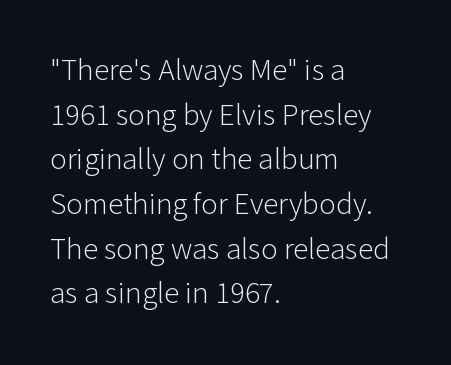
{"serif": "no", "italic": "no", "bold": "no", "weight": "light", "width": "normal", "stroke_contrast": "low", "x_height": "medium", "monospaced": "no", "underline": "no", "align": "left", "line_spacing": "normal", "line_spacing_ratio": 1.44, "letter_spacing": "normal", "letter_spacing_em": 0.0, "glyph_px": 31}
